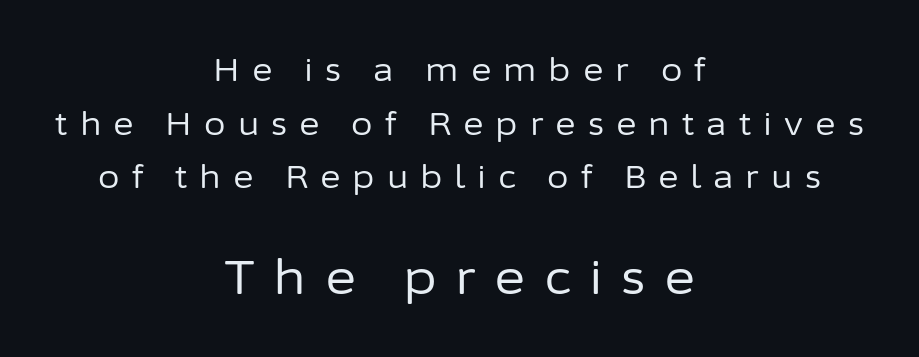
Q: Is the text bold? A: No.
Q: Is the text italic (slanted)? A: No, it is upright.
Q: Is the typeface a serif or a sans-serif typeface? A: Sans-serif.
Q: Is the text underlined? A: No.
Q: How is the paragraph aligned? A: Centered.
Q: Is the spacing between letters normal or unusually wide? A: Unusually wide.
Q: Which block of text is set in a larger size, the first (top) or the second (bottom)? A: The second (bottom) one.
Q: Width (condensed, normal, or wide)? A: Normal.
Q: Stroke contrast? A: Low.
Q: x-height? A: Medium.
Q: Monospaced? A: No.
